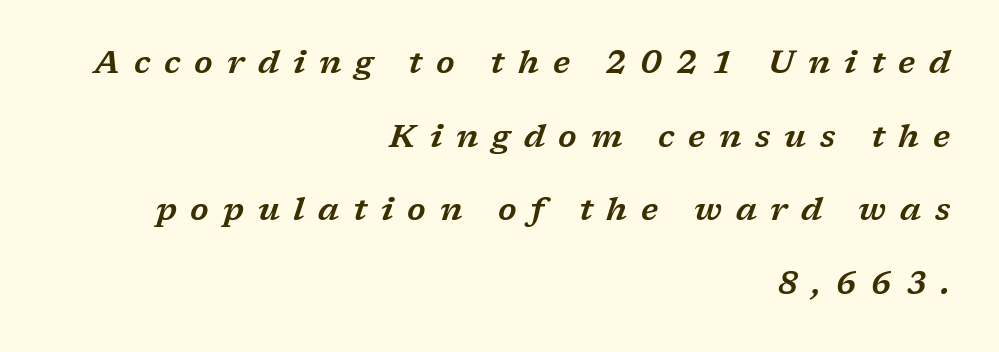
The specimen reads as italic at a glance. You could fit nearly another row in the gap between these rows. Each letter's strokes conclude with small projecting serifs. Look at the tracking — it's clearly loosened, letters drifting apart. Does the copy run flush right? Yes — the right margin is perfectly even. No word sits above an underline.
